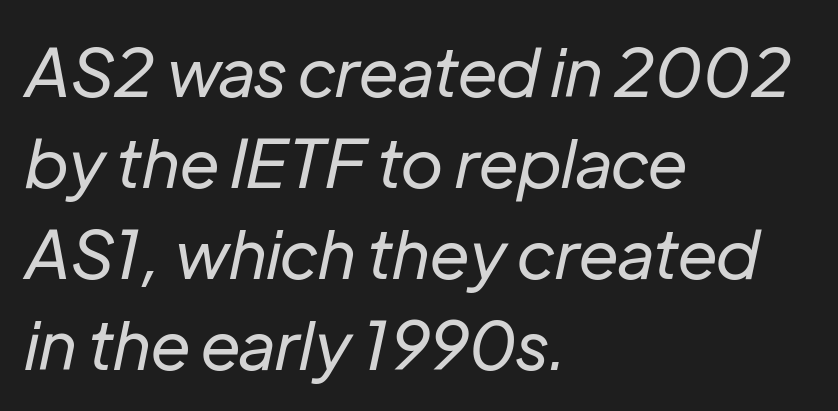
The image shows 67 px regular-weight type, italic (leaning right); set left-aligned, normal line spacing (1.36x), normal letter spacing, not underlined; low stroke contrast and a medium x-height.
